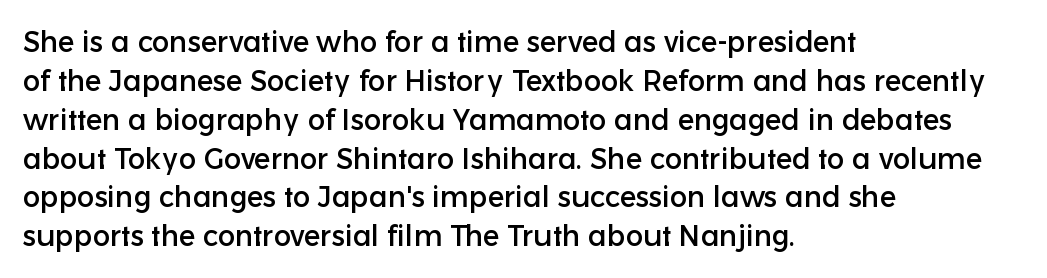
Q: Is the text italic (slanted)? A: No, it is upright.
Q: Is the typeface a serif or a sans-serif typeface? A: Sans-serif.
Q: Is the text underlined? A: No.
Q: How is the paragraph aligned? A: Left-aligned.
Q: Is the spacing between letters normal or unusually wide? A: Normal.
Q: Is the spacing between lines tight, normal or loose? A: Normal.
Q: Width (condensed, normal, or wide)? A: Normal.
Q: Stroke contrast? A: Low.
Q: x-height? A: Medium.
Q: Monospaced? A: No.
